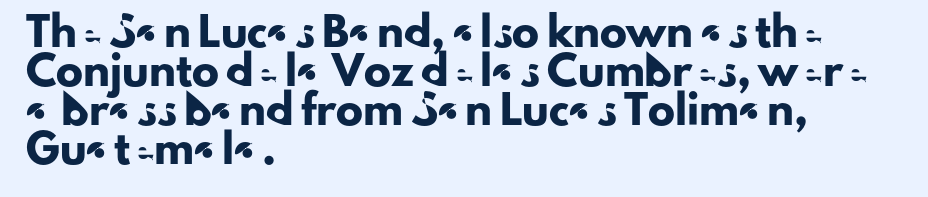
The image shows 27 px text type, upright; set left-aligned, normal line spacing (1.44x), normal letter spacing, not underlined.
